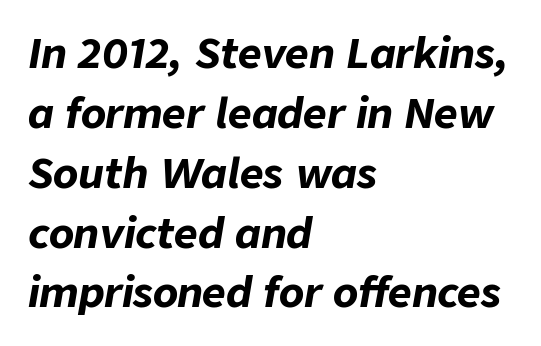
The image shows 41 px bold type, italic (leaning right); set left-aligned, normal line spacing (1.46x), normal letter spacing, not underlined; low stroke contrast and a medium x-height.
